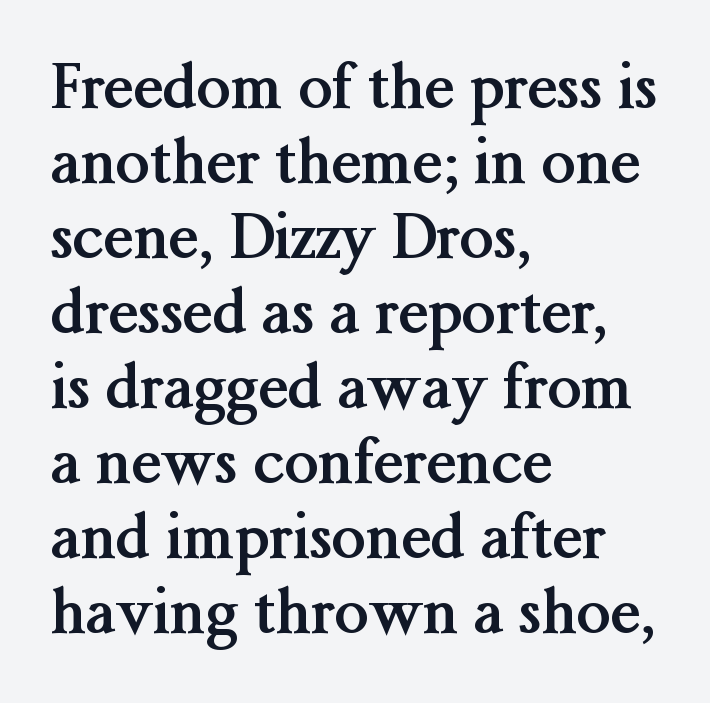
Q: Is the text bold? A: Yes.
Q: Is the text italic (slanted)? A: No, it is upright.
Q: Is the typeface a serif or a sans-serif typeface? A: Serif.
Q: Is the text underlined? A: No.
Q: How is the paragraph aligned? A: Left-aligned.
Q: Is the spacing between letters normal or unusually wide? A: Normal.
Q: Width (condensed, normal, or wide)? A: Normal.
Q: Stroke contrast? A: Medium.
Q: x-height? A: Medium.
Q: Monospaced? A: No.
